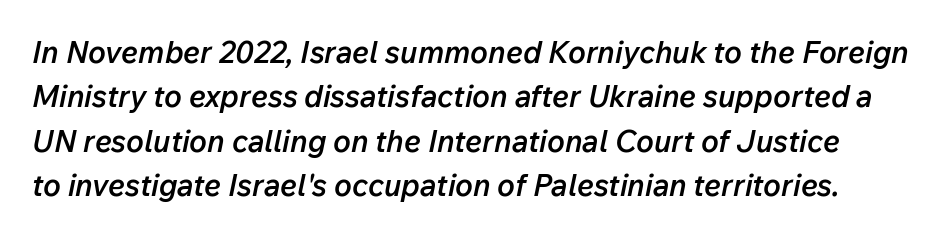
{"italic": "yes", "lean": "right", "slant_degrees": 12, "bold": "semi", "weight": "semibold", "width": "normal", "stroke_contrast": "low", "x_height": "medium", "monospaced": "no", "underline": "no", "line_spacing": "normal", "line_spacing_ratio": 1.48, "letter_spacing": "normal", "letter_spacing_em": 0.0, "glyph_px": 30}
